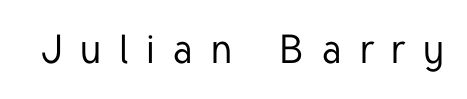
The image shows 40 px condensed sans-serif type, upright; set unusually wide letter spacing (+0.46 em), not underlined; low stroke contrast and a medium x-height.
